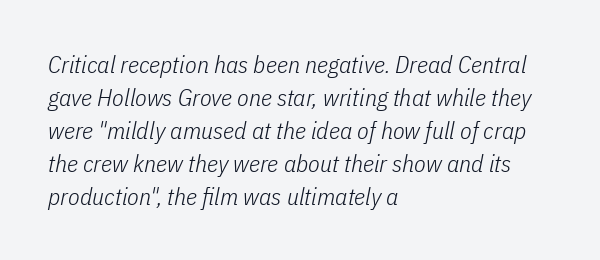
{"italic": "yes", "lean": "right", "slant_degrees": 11, "bold": "no", "underline": "no", "align": "left", "line_spacing": "normal", "line_spacing_ratio": 1.37, "letter_spacing": "normal", "letter_spacing_em": 0.0, "glyph_px": 24}
